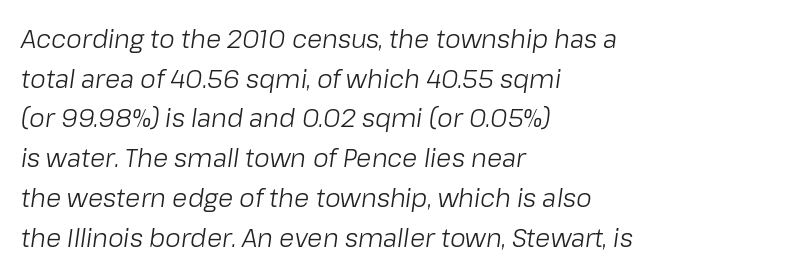
Q: Is the text bold? A: No.
Q: Is the text italic (slanted)? A: Yes, it leans right by about 8 degrees.
Q: Is the text underlined? A: No.
Q: How is the paragraph aligned? A: Left-aligned.
Q: Is the spacing between letters normal or unusually wide? A: Normal.
Q: Is the spacing between lines tight, normal or loose? A: Normal.
